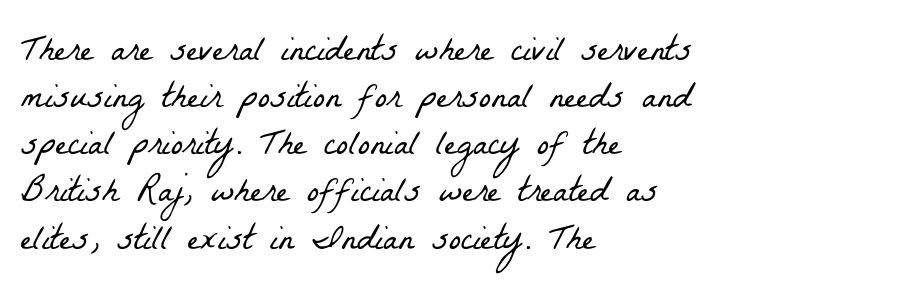
{"serif": "yes", "bold": "no", "weight": "light", "width": "condensed", "stroke_contrast": "low", "x_height": "medium", "monospaced": "no", "underline": "no", "align": "left", "line_spacing": "normal", "line_spacing_ratio": 1.31, "letter_spacing": "normal", "letter_spacing_em": 0.0, "glyph_px": 36}
